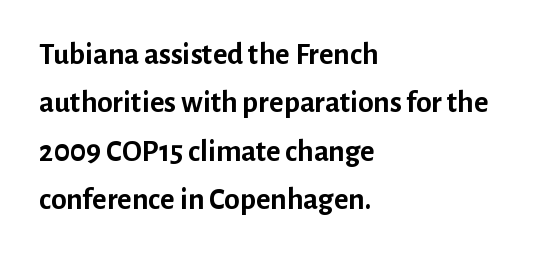
Q: Is the text bold? A: Yes.
Q: Is the text italic (slanted)? A: No, it is upright.
Q: Is the typeface a serif or a sans-serif typeface? A: Sans-serif.
Q: Is the text underlined? A: No.
Q: How is the paragraph aligned? A: Left-aligned.
Q: Is the spacing between letters normal or unusually wide? A: Normal.
Q: Is the spacing between lines tight, normal or loose? A: Normal.
Q: Width (condensed, normal, or wide)? A: Normal.
Q: Stroke contrast? A: Low.
Q: x-height? A: Medium.
Q: Monospaced? A: No.
